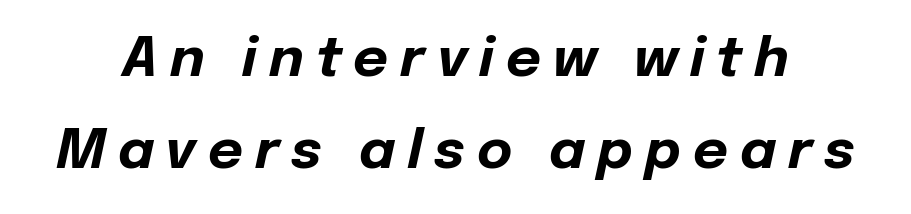
{"italic": "yes", "lean": "right", "slant_degrees": 12, "bold": "yes", "weight": "bold", "width": "normal", "stroke_contrast": "low", "x_height": "medium", "monospaced": "no", "underline": "no", "line_spacing": "normal", "line_spacing_ratio": 1.7, "letter_spacing": "wide", "letter_spacing_em": 0.22, "glyph_px": 54}
